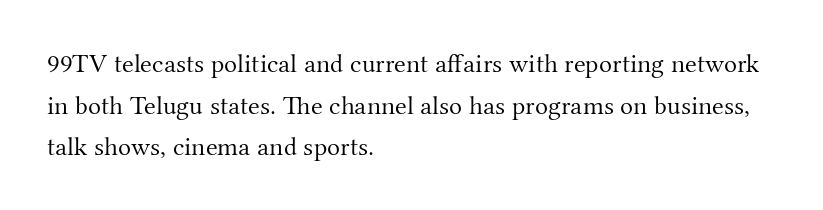
{"italic": "no", "bold": "no", "underline": "no", "align": "left", "line_spacing": "normal", "line_spacing_ratio": 1.54, "letter_spacing": "normal", "letter_spacing_em": 0.0, "glyph_px": 27}
